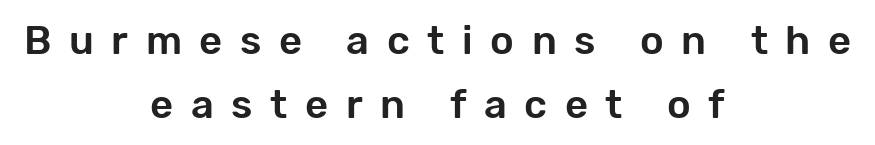
This rendering widens character spacing well past its baseline value. Plain, unruled lines of type. The font's upright variant was chosen for this text. Spacing verdict: proportional, widths tailored to each character. Honestly, the row spacing looks completely unremarkable. The text block is weighted toward neither margin, spreading evenly from the middle.
